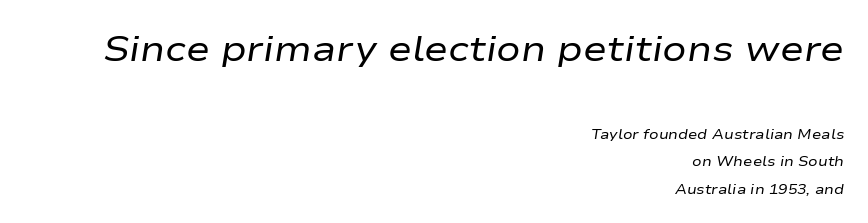
Q: Is the text bold? A: No.
Q: Is the text italic (slanted)? A: Yes, it leans right by about 9 degrees.
Q: Is the text underlined? A: No.
Q: How is the paragraph aligned? A: Right-aligned.
Q: Is the spacing between letters normal or unusually wide? A: Normal.
Q: Is the spacing between lines tight, normal or loose? A: Loose.
Q: Which block of text is set in a larger size, the first (top) or the second (bottom)? A: The first (top) one.
Q: Width (condensed, normal, or wide)? A: Wide.
Q: Stroke contrast? A: Low.
Q: x-height? A: Medium.
Q: Monospaced? A: No.
